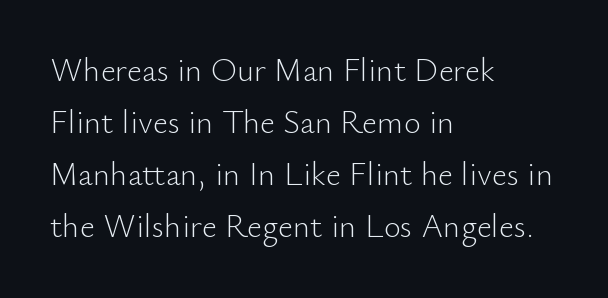
{"serif": "no", "italic": "no", "bold": "no", "weight": "light", "width": "normal", "stroke_contrast": "low", "x_height": "small", "monospaced": "no", "underline": "no", "align": "left", "line_spacing": "normal", "line_spacing_ratio": 1.58, "letter_spacing": "normal", "letter_spacing_em": 0.0, "glyph_px": 33}
